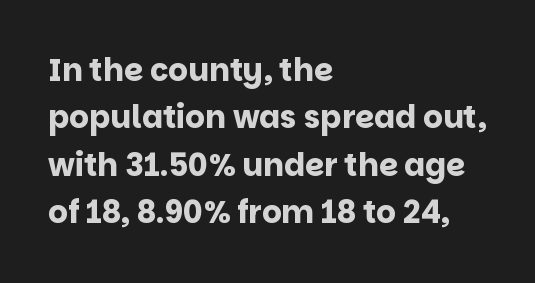
{"serif": "no", "italic": "no", "bold": "yes", "weight": "bold", "width": "normal", "stroke_contrast": "low", "x_height": "large", "monospaced": "no", "underline": "no", "align": "left", "line_spacing": "normal", "line_spacing_ratio": 1.53, "letter_spacing": "normal", "letter_spacing_em": 0.0, "glyph_px": 31}
